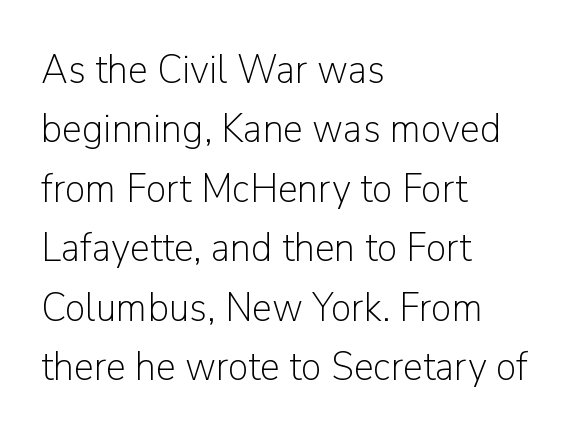
Q: Is the text bold? A: No.
Q: Is the text italic (slanted)? A: No, it is upright.
Q: Is the typeface a serif or a sans-serif typeface? A: Sans-serif.
Q: Is the text underlined? A: No.
Q: How is the paragraph aligned? A: Left-aligned.
Q: Is the spacing between letters normal or unusually wide? A: Normal.
Q: Is the spacing between lines tight, normal or loose? A: Normal.
Q: Width (condensed, normal, or wide)? A: Normal.
Q: Stroke contrast? A: Low.
Q: x-height? A: Medium.
Q: Monospaced? A: No.
